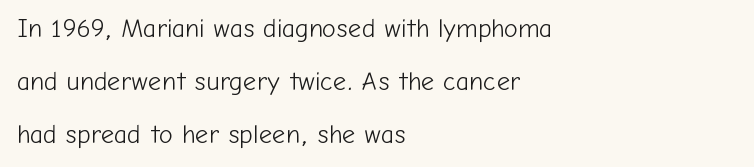
{"italic": "no", "bold": "no", "underline": "no", "align": "left", "line_spacing": "loose", "line_spacing_ratio": 2.03, "letter_spacing": "normal", "letter_spacing_em": 0.0, "glyph_px": 26}
